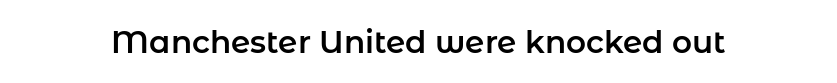
The image shows 31 px sans-serif type, upright; set normal letter spacing, not underlined; low stroke contrast and a medium x-height.
